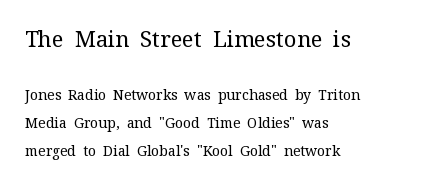
The font is comparable to plain body text, perhaps lighter. Compared with typical paragraphs, the rows here are farther apart. Where is the straight margin? On the left. Glyph-to-glyph distance matches everyday printed text.
